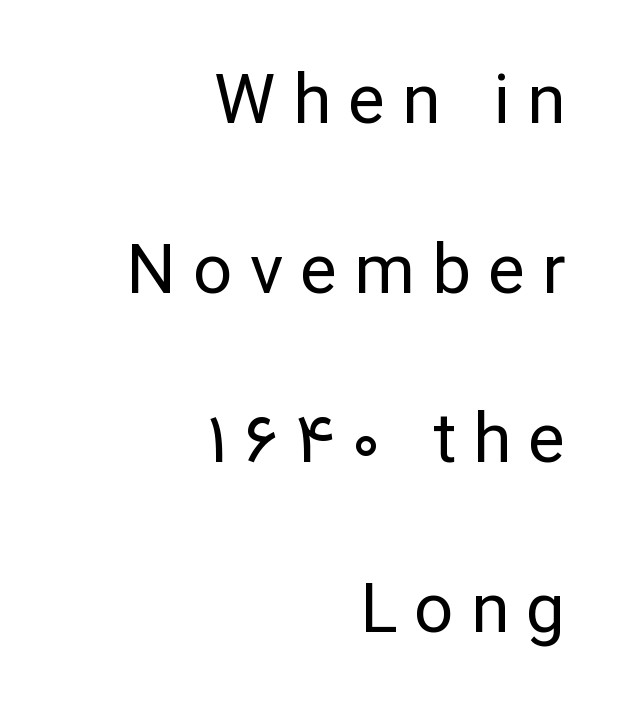
Q: Is the text bold? A: No.
Q: Is the text italic (slanted)? A: No, it is upright.
Q: Is the typeface a serif or a sans-serif typeface? A: Sans-serif.
Q: Is the text underlined? A: No.
Q: How is the paragraph aligned? A: Right-aligned.
Q: Is the spacing between letters normal or unusually wide? A: Unusually wide.
Q: Is the spacing between lines tight, normal or loose? A: Loose.
Q: Width (condensed, normal, or wide)? A: Normal.
Q: Stroke contrast? A: Low.
Q: x-height? A: Medium.
Q: Monospaced? A: No.
